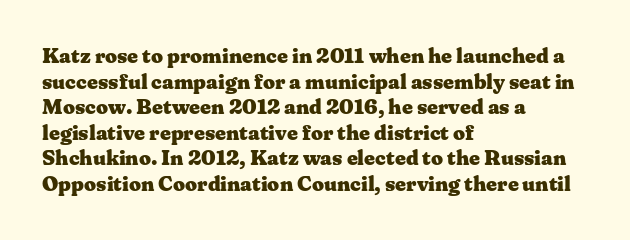
Q: Is the text bold? A: Yes.
Q: Is the text italic (slanted)? A: No, it is upright.
Q: Is the text underlined? A: No.
Q: How is the paragraph aligned? A: Left-aligned.
Q: Is the spacing between letters normal or unusually wide? A: Normal.
